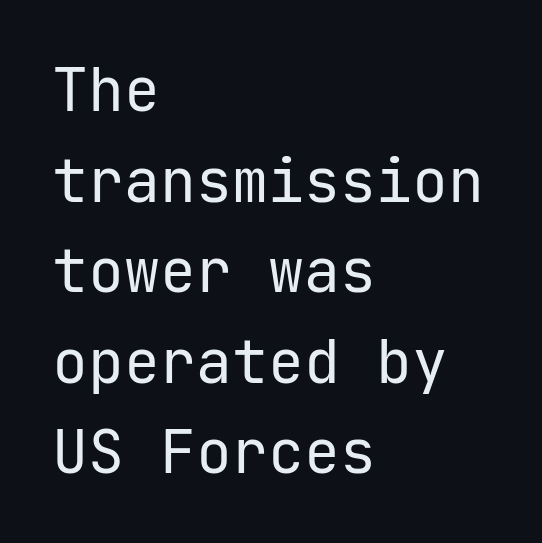
Q: Is the text bold? A: No.
Q: Is the text italic (slanted)? A: No, it is upright.
Q: Is the typeface a serif or a sans-serif typeface? A: Sans-serif.
Q: Is the text underlined? A: No.
Q: How is the paragraph aligned? A: Left-aligned.
Q: Is the spacing between letters normal or unusually wide? A: Normal.
Q: Is the spacing between lines tight, normal or loose? A: Normal.
Q: Width (condensed, normal, or wide)? A: Normal.
Q: Stroke contrast? A: Low.
Q: x-height? A: Medium.
Q: Monospaced? A: Yes.
